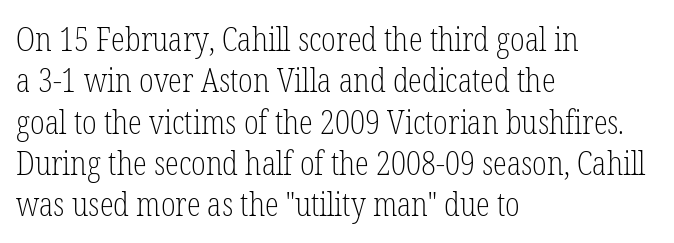
Q: Is the text bold? A: No.
Q: Is the text italic (slanted)? A: No, it is upright.
Q: Is the typeface a serif or a sans-serif typeface? A: Serif.
Q: Is the text underlined? A: No.
Q: How is the paragraph aligned? A: Left-aligned.
Q: Is the spacing between letters normal or unusually wide? A: Normal.
Q: Is the spacing between lines tight, normal or loose? A: Normal.
Q: Width (condensed, normal, or wide)? A: Condensed.
Q: Stroke contrast? A: Low.
Q: x-height? A: Medium.
Q: Monospaced? A: No.
